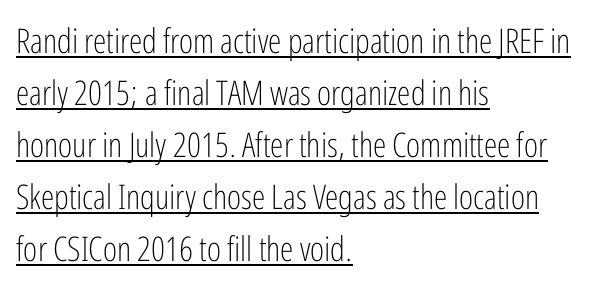
Characters follow at the spacing the type designer built in. Font category for this specimen: sans-serif. You could not count columns in this text — the font is proportionally spaced. A continuous stroke trails under the words, as in a hyperlink. A typesetter would mark this as roman, not italic. The text block is weighted toward the left margin, trailing off unevenly rightward.
